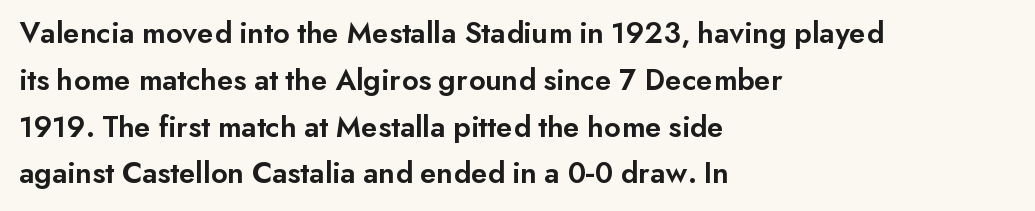
The image shows 31 px semibold sans-serif type, upright; set left-aligned, normal line spacing (1.51x), normal letter spacing, not underlined; low stroke contrast and a small x-height.
